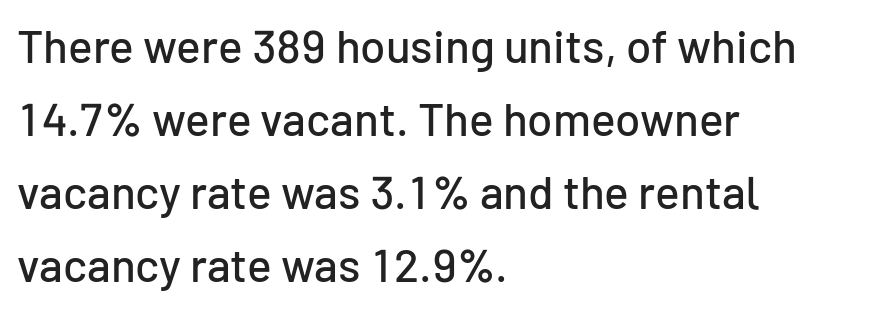
A typesetter would label this face a sans. Inter-character spacing is left at the font's built-in metrics. Unlike italic type, these characters show no tilt at all. A typesetter would call this proportional, since set widths differ per character.
